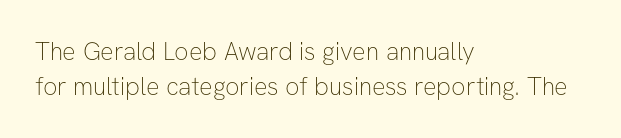
The image shows 25 px text type, upright; set left-aligned, normal line spacing (1.4x), normal letter spacing, not underlined.
